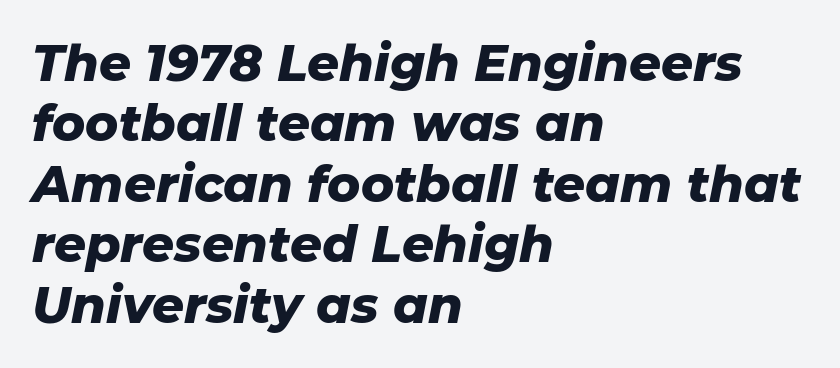
These lines carry a lot of weight — the face is fully bold. This rendering features lettering with no underline. The lettering tilts uniformly, giving the passage an italic look. Words appear dense and cohesive because spacing is normal. Is this a fixed-width face? No — the glyphs have proportional, varying widths.
